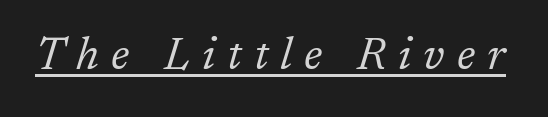
Q: Is the text bold? A: No.
Q: Is the text italic (slanted)? A: Yes, it leans right by about 17 degrees.
Q: Is the typeface a serif or a sans-serif typeface? A: Serif.
Q: Is the text underlined? A: Yes.
Q: Is the spacing between letters normal or unusually wide? A: Unusually wide.
Q: Width (condensed, normal, or wide)? A: Normal.
Q: Stroke contrast? A: Low.
Q: x-height? A: Medium.
Q: Monospaced? A: No.
